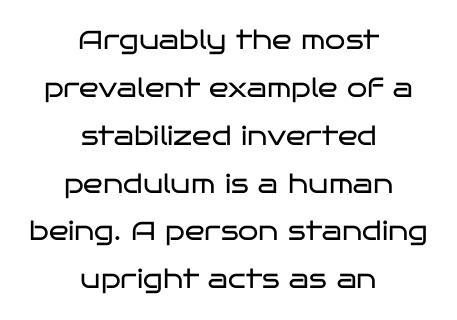
Q: Is the text bold? A: No.
Q: Is the text italic (slanted)? A: No, it is upright.
Q: Is the text underlined? A: No.
Q: How is the paragraph aligned? A: Centered.
Q: Is the spacing between letters normal or unusually wide? A: Normal.
